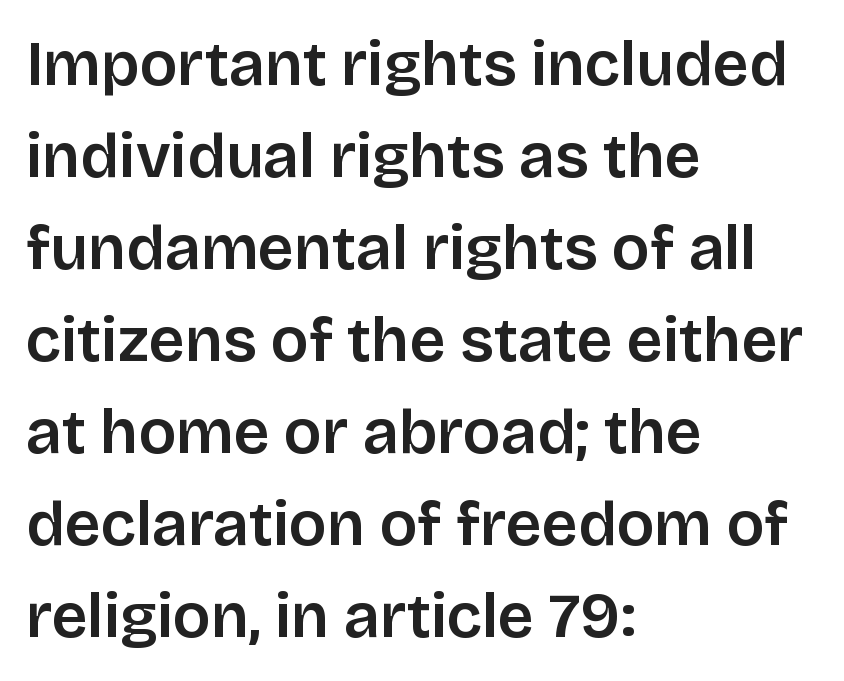
Q: Is the text bold? A: Semi-bold.
Q: Is the text italic (slanted)? A: No, it is upright.
Q: Is the typeface a serif or a sans-serif typeface? A: Sans-serif.
Q: Is the text underlined? A: No.
Q: How is the paragraph aligned? A: Left-aligned.
Q: Is the spacing between letters normal or unusually wide? A: Normal.
Q: Is the spacing between lines tight, normal or loose? A: Normal.
Q: Width (condensed, normal, or wide)? A: Normal.
Q: Stroke contrast? A: Low.
Q: x-height? A: Large.
Q: Monospaced? A: No.
